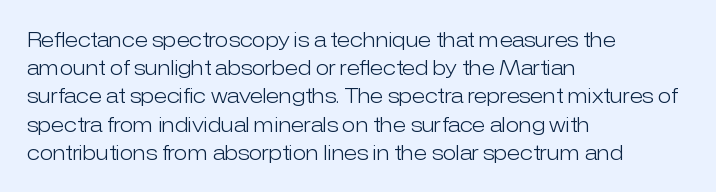
The image shows 20 px text type, upright; set left-aligned, normal line spacing (1.41x), normal letter spacing, not underlined.
